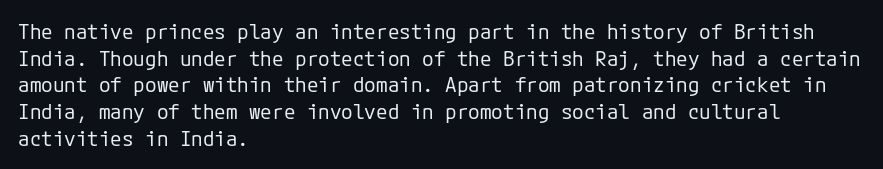
Q: Is the text bold? A: No.
Q: Is the text italic (slanted)? A: No, it is upright.
Q: Is the text underlined? A: No.
Q: How is the paragraph aligned? A: Left-aligned.
Q: Is the spacing between letters normal or unusually wide? A: Normal.
Q: Is the spacing between lines tight, normal or loose? A: Normal.
